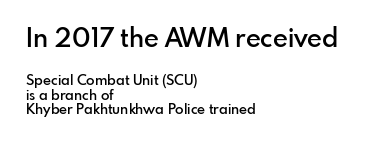
Compared with typical body copy, the letter spacing here is the same. Of the two passages, the one on top uses the larger point size. The rag falls on the right side of this text block. How heavy is the stroke? Medium-heavy — a semibold, shy of bold.
